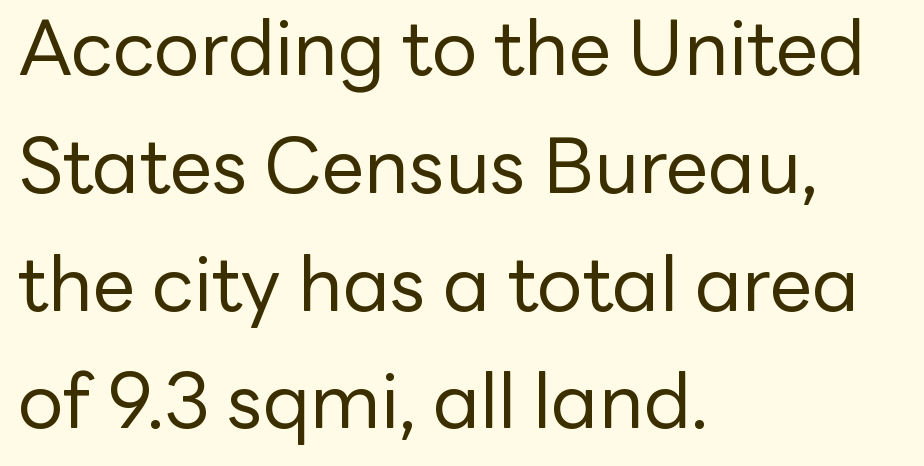
Q: Is the text bold? A: No.
Q: Is the text italic (slanted)? A: No, it is upright.
Q: Is the typeface a serif or a sans-serif typeface? A: Sans-serif.
Q: Is the text underlined? A: No.
Q: How is the paragraph aligned? A: Left-aligned.
Q: Is the spacing between letters normal or unusually wide? A: Normal.
Q: Is the spacing between lines tight, normal or loose? A: Normal.
Q: Width (condensed, normal, or wide)? A: Normal.
Q: Stroke contrast? A: Low.
Q: x-height? A: Medium.
Q: Monospaced? A: No.
